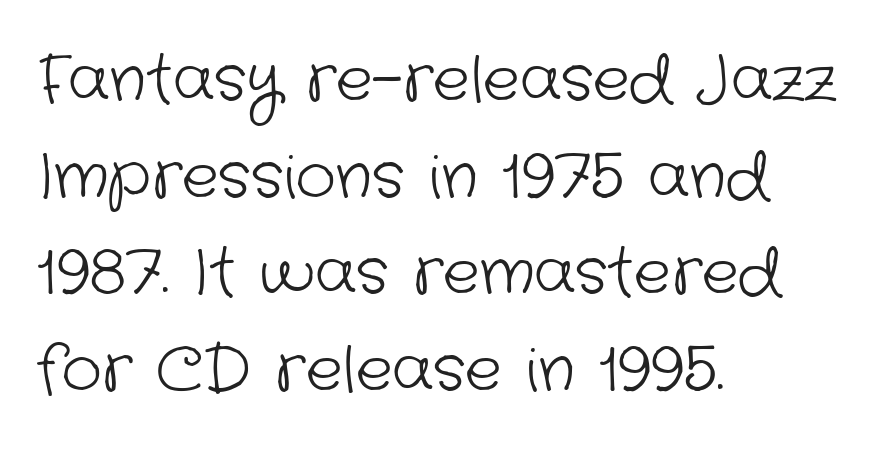
These lines are rendered in a variable-pitch font. The passage shown stacks its lines at a standard gap. Heaviness? Minimal to ordinary, like unemphasized prose. The letters carry no serifs — their stems end cleanly without finishing strokes. Beneath every word, the page is bare.
